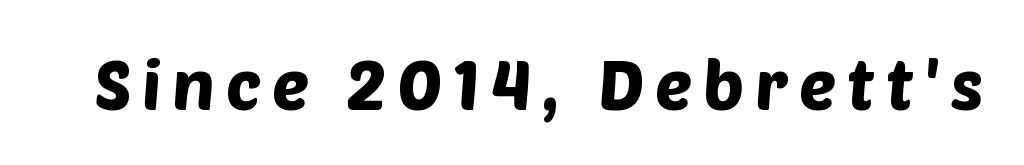
The image shows 69 px sans-serif type; set not underlined; low stroke contrast and a large x-height.
